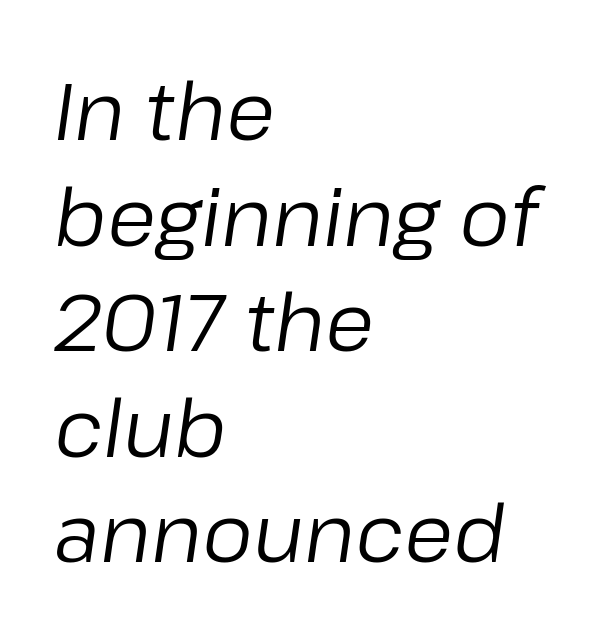
The letters are slanted; this is an italic face. The rendering keeps characters at their native spacing. The face used here is proportionally spaced, like ordinary book or web type. Honestly, there is no underline to notice here at all.
